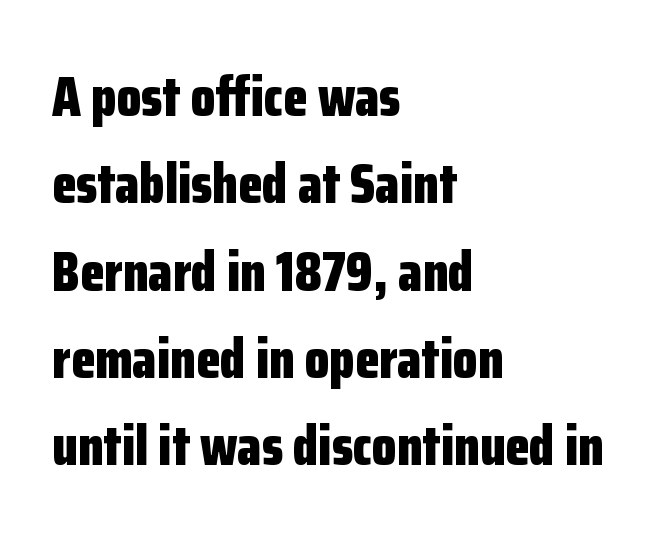
{"serif": "no", "italic": "no", "bold": "yes", "weight": "bold", "width": "condensed", "stroke_contrast": "low", "x_height": "medium", "monospaced": "no", "underline": "no", "align": "left", "line_spacing": "normal", "line_spacing_ratio": 1.56, "letter_spacing": "normal", "letter_spacing_em": 0.0, "glyph_px": 56}
